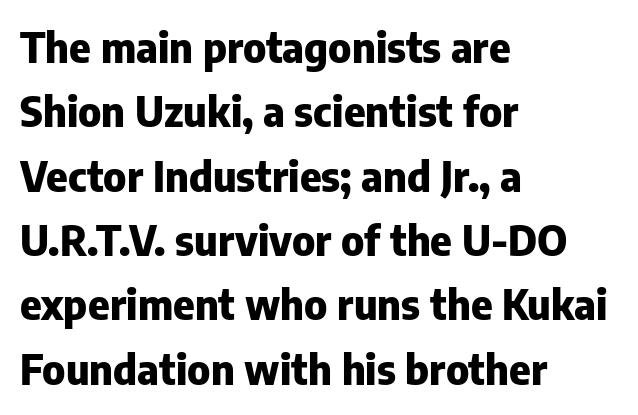
{"serif": "no", "italic": "no", "bold": "yes", "weight": "heavy", "width": "normal", "stroke_contrast": "low", "x_height": "medium", "monospaced": "no", "underline": "no", "align": "left", "line_spacing": "normal", "line_spacing_ratio": 1.57, "letter_spacing": "normal", "letter_spacing_em": 0.0, "glyph_px": 41}
